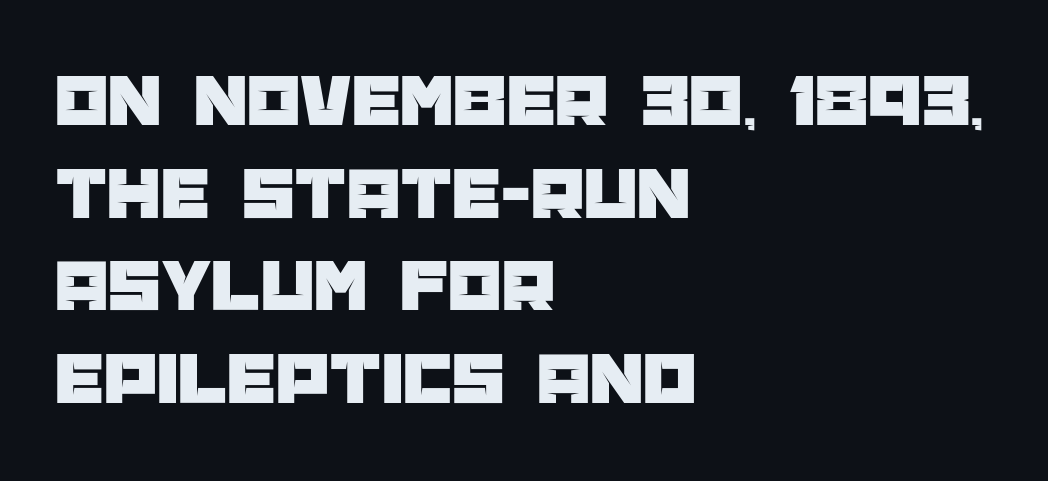
Q: Is the text italic (slanted)? A: No, it is upright.
Q: Is the typeface a serif or a sans-serif typeface? A: Sans-serif.
Q: Is the text underlined? A: No.
Q: How is the paragraph aligned? A: Left-aligned.
Q: Is the spacing between letters normal or unusually wide? A: Normal.
Q: Width (condensed, normal, or wide)? A: Normal.
Q: Stroke contrast? A: Low.
Q: x-height? A: Large.
Q: Monospaced? A: No.
